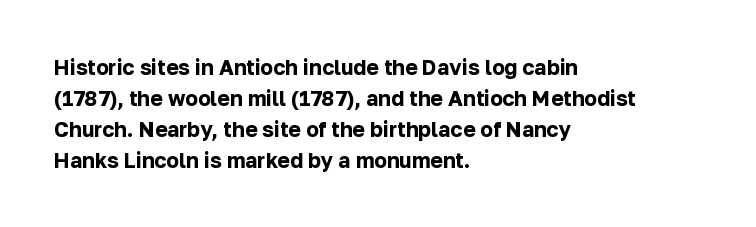
Posture: vertical. A classic flush-left, rag-right setting is used for this passage. Horizontal bands of white between lines are of average thickness. Each word holds together tightly as a unit, with standard inter-letter gaps. The font is running at its bold setting.
